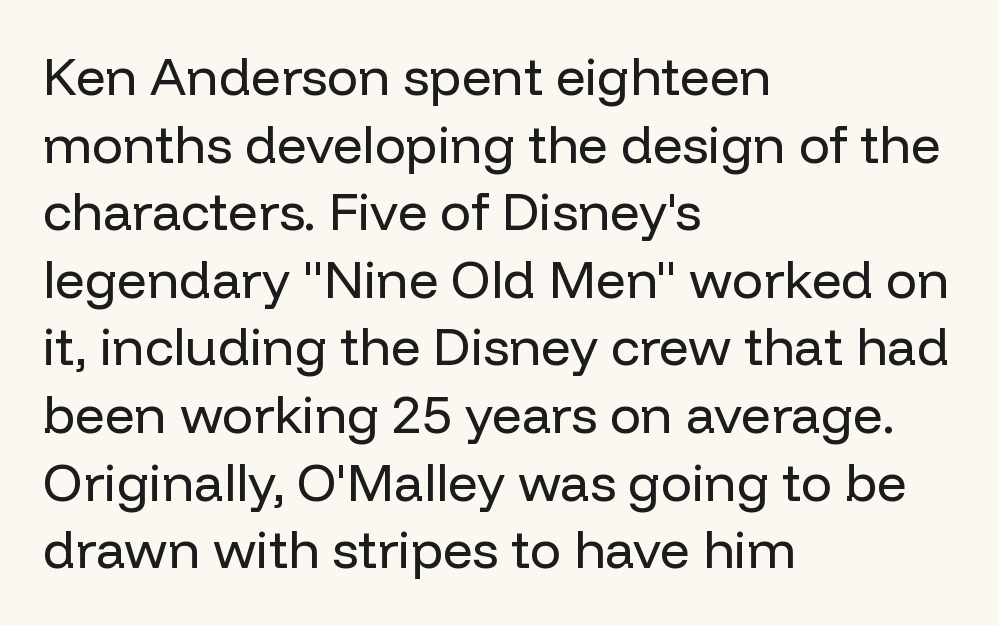
{"serif": "no", "italic": "no", "bold": "no", "weight": "regular", "width": "normal", "stroke_contrast": "low", "x_height": "medium", "monospaced": "no", "underline": "no", "align": "left", "line_spacing": "normal", "line_spacing_ratio": 1.3, "letter_spacing": "normal", "letter_spacing_em": 0.0, "glyph_px": 52}
